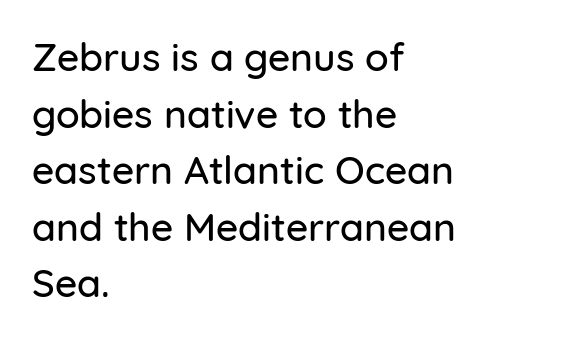
Q: Is the text italic (slanted)? A: No, it is upright.
Q: Is the typeface a serif or a sans-serif typeface? A: Sans-serif.
Q: Is the text underlined? A: No.
Q: How is the paragraph aligned? A: Left-aligned.
Q: Is the spacing between letters normal or unusually wide? A: Normal.
Q: Is the spacing between lines tight, normal or loose? A: Normal.
Q: Width (condensed, normal, or wide)? A: Normal.
Q: Stroke contrast? A: Low.
Q: x-height? A: Medium.
Q: Monospaced? A: No.
